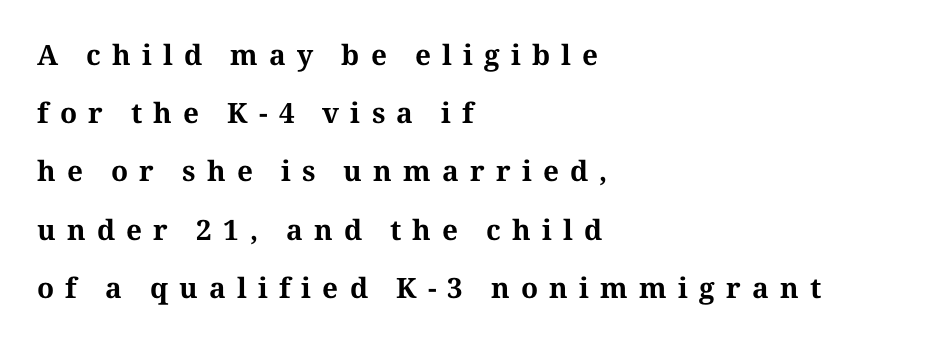
Q: Is the text bold? A: Yes.
Q: Is the text italic (slanted)? A: No, it is upright.
Q: Is the typeface a serif or a sans-serif typeface? A: Serif.
Q: Is the text underlined? A: No.
Q: How is the paragraph aligned? A: Left-aligned.
Q: Is the spacing between letters normal or unusually wide? A: Unusually wide.
Q: Is the spacing between lines tight, normal or loose? A: Loose.
Q: Width (condensed, normal, or wide)? A: Normal.
Q: Stroke contrast? A: Medium.
Q: x-height? A: Medium.
Q: Monospaced? A: No.
